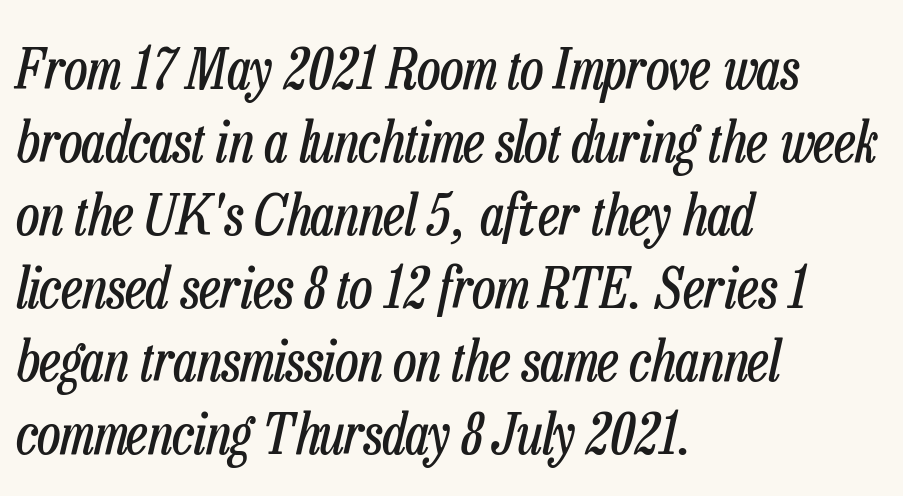
Q: Is the text bold? A: No.
Q: Is the text italic (slanted)? A: Yes, it leans right by about 13 degrees.
Q: Is the text underlined? A: No.
Q: How is the paragraph aligned? A: Left-aligned.
Q: Is the spacing between letters normal or unusually wide? A: Normal.
Q: Is the spacing between lines tight, normal or loose? A: Normal.
Q: Width (condensed, normal, or wide)? A: Condensed.
Q: Stroke contrast? A: Low.
Q: x-height? A: Medium.
Q: Monospaced? A: No.
